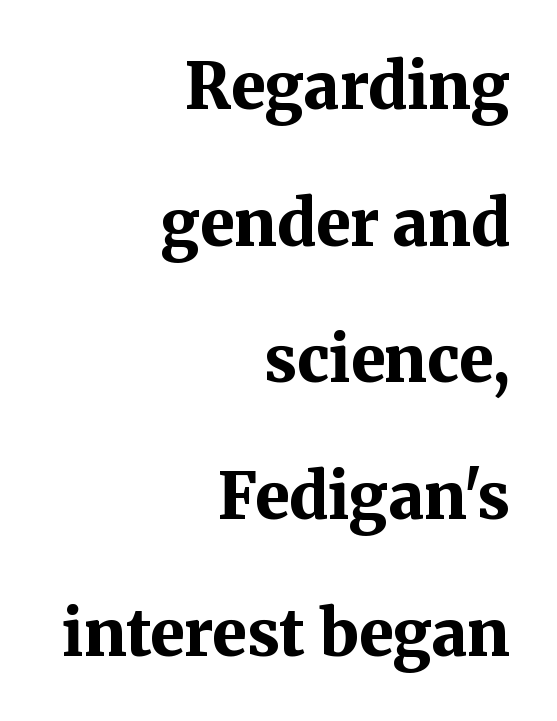
{"serif": "yes", "italic": "no", "bold": "yes", "weight": "bold", "width": "normal", "stroke_contrast": "medium", "x_height": "medium", "monospaced": "no", "underline": "no", "align": "right", "line_spacing": "loose", "line_spacing_ratio": 2.17, "letter_spacing": "normal", "letter_spacing_em": 0.0, "glyph_px": 63}
